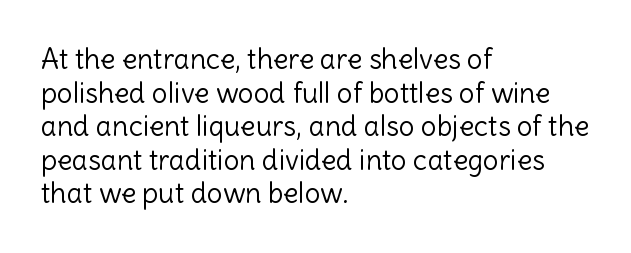
The image shows 28 px light sans-serif type, upright; set left-aligned, line spacing 1.2x, normal letter spacing, not underlined; a medium x-height.
